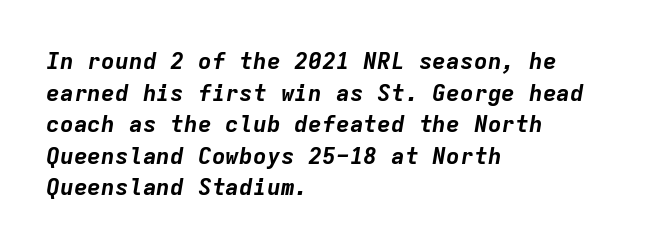
Emphasis-style slanted type is in use. Short and long lines alike share a common starting point at left. Quick note: interline space is typical. A full-strength bold gives these letters their thick strokes.
